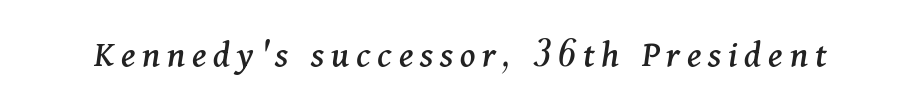
The image shows 38 px serif type, italic (leaning right); set not underlined; medium stroke contrast and a medium x-height.
